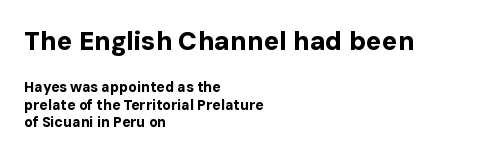
{"italic": "no", "bold": "yes", "underline": "no", "align": "left", "line_spacing": "normal", "line_spacing_ratio": 1.27, "letter_spacing": "normal", "letter_spacing_em": 0.0, "larger_block": "first", "size_ratio": 1.86, "glyph_px": 26}
